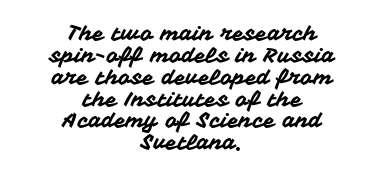
You could barely slide anything between these rows. Standard letterfit; no display-style spreading of the glyphs. Neither beginnings nor endings align; midpoints do. The foot of each line stays bare and open.
